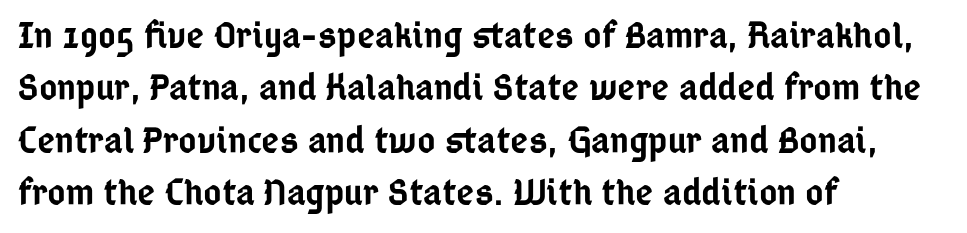
The image shows 39 px semibold, condensed sans-serif type, upright; set left-aligned, normal line spacing (1.34x), normal letter spacing, not underlined; low stroke contrast and a medium x-height.
